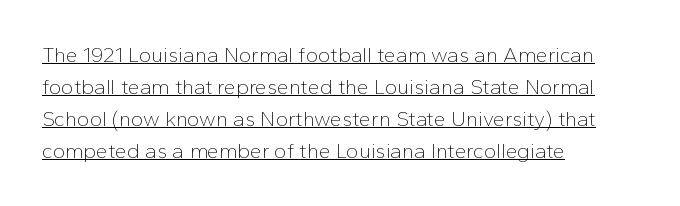
Q: Is the text bold? A: No.
Q: Is the text italic (slanted)? A: No, it is upright.
Q: Is the text underlined? A: Yes.
Q: How is the paragraph aligned? A: Left-aligned.
Q: Is the spacing between letters normal or unusually wide? A: Normal.
Q: Is the spacing between lines tight, normal or loose? A: Normal.
